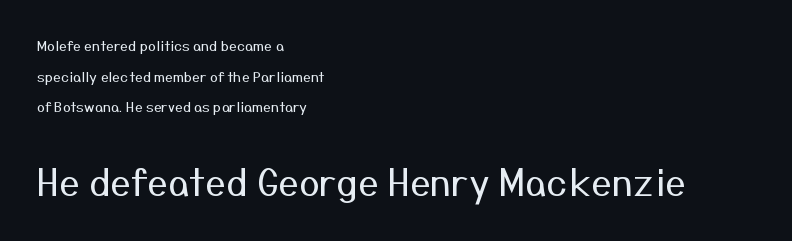
Q: Is the text bold? A: No.
Q: Is the text italic (slanted)? A: No, it is upright.
Q: Is the typeface a serif or a sans-serif typeface? A: Sans-serif.
Q: Is the text underlined? A: No.
Q: How is the paragraph aligned? A: Left-aligned.
Q: Is the spacing between letters normal or unusually wide? A: Normal.
Q: Is the spacing between lines tight, normal or loose? A: Loose.
Q: Which block of text is set in a larger size, the first (top) or the second (bottom)? A: The second (bottom) one.
Q: Width (condensed, normal, or wide)? A: Normal.
Q: Stroke contrast? A: Medium.
Q: x-height? A: Medium.
Q: Monospaced? A: No.
